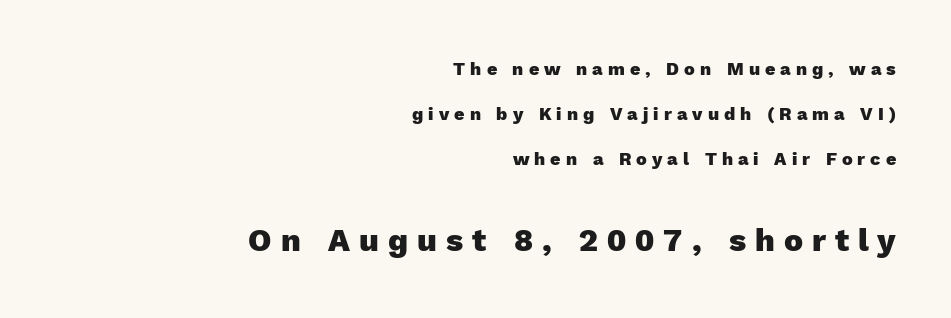
{"serif": "no", "italic": "no", "bold": "yes", "weight": "heavy", "width": "normal", "x_height": "medium", "monospaced": "no", "underline": "no", "align": "right", "line_spacing": "loose", "line_spacing_ratio": 2.49, "letter_spacing": "wide", "letter_spacing_em": 0.28, "larger_block": "second", "size_ratio": 1.78, "glyph_px": 32}
